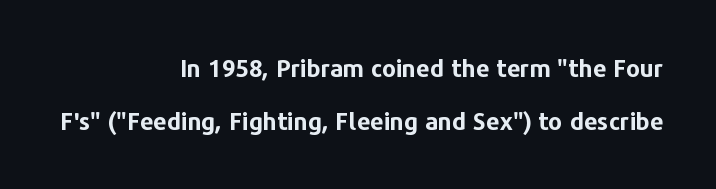
Notice how thick the strokes are: this is what a full bold looks like. This sample uses an upright cut, with every glyph sitting square on the baseline. Widely set lines give the paragraph a tall, airy silhouette. Spacing between characters is what you'd get straight out of the box. Layout note: lines flush right.
